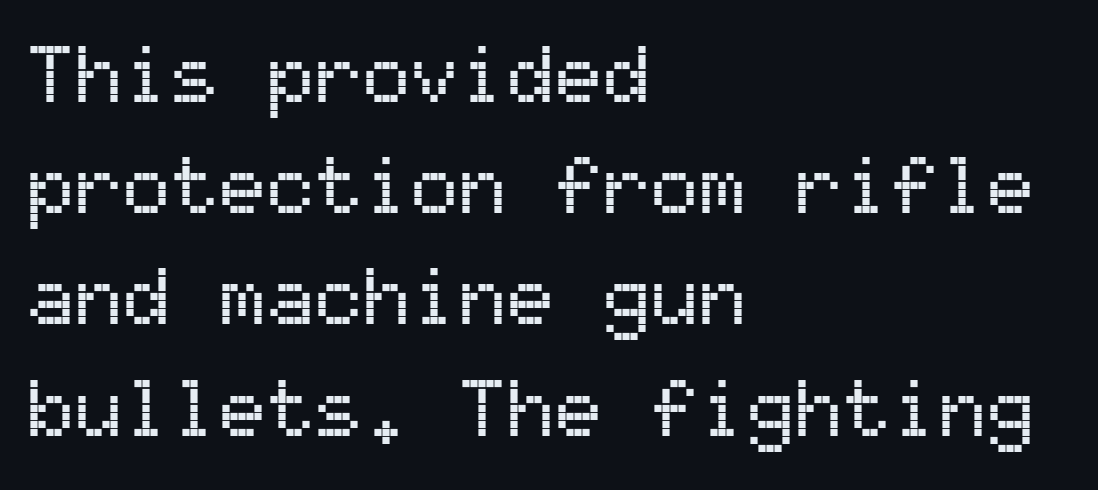
The image shows 80 px sans-serif type, upright, monospaced; set left-aligned, normal line spacing (1.39x), normal letter spacing, not underlined; medium stroke contrast and a medium x-height.
